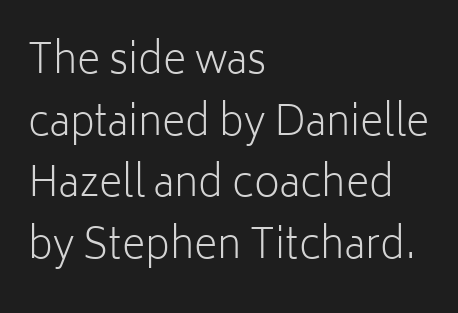
Q: Is the text bold? A: No.
Q: Is the text italic (slanted)? A: No, it is upright.
Q: Is the typeface a serif or a sans-serif typeface? A: Sans-serif.
Q: Is the text underlined? A: No.
Q: How is the paragraph aligned? A: Left-aligned.
Q: Is the spacing between letters normal or unusually wide? A: Normal.
Q: Is the spacing between lines tight, normal or loose? A: Normal.
Q: Width (condensed, normal, or wide)? A: Normal.
Q: Stroke contrast? A: Low.
Q: x-height? A: Medium.
Q: Monospaced? A: No.
